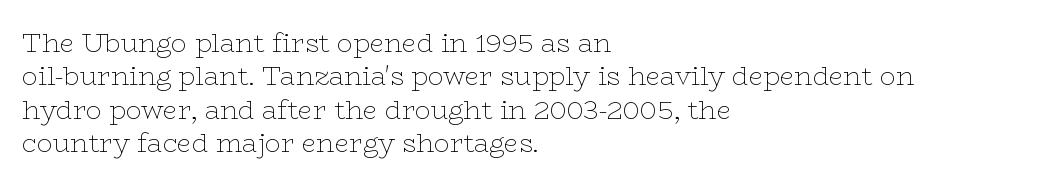
The image shows 26 px text type, upright; set left-aligned, normal line spacing (1.28x), normal letter spacing, not underlined.
